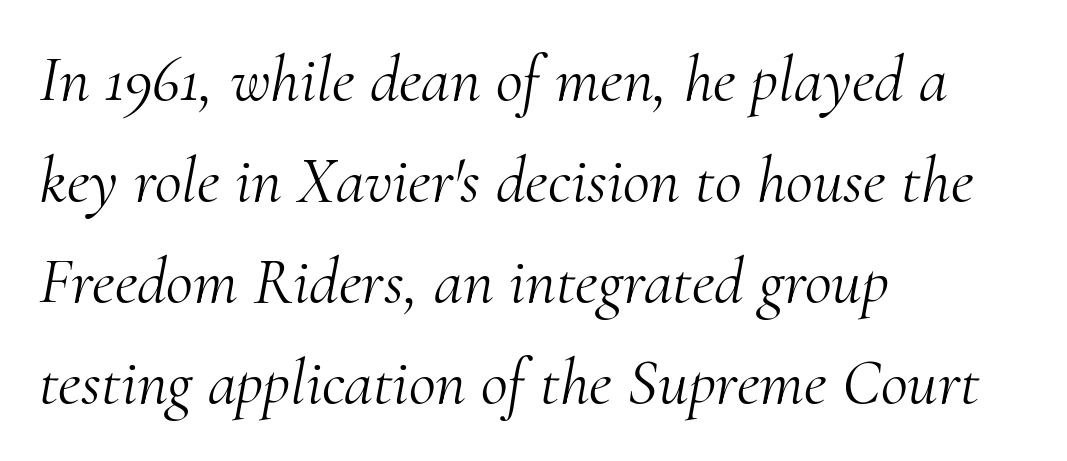
Layout note: lines flush left. The specimen omits any rule beneath the text block's lines. The glyphs in this specimen are seriffed. A light-to-regular cut is what we see here. The letters are slanted; this is an italic face. A typesetter would call this proportional, since set widths differ per character.
